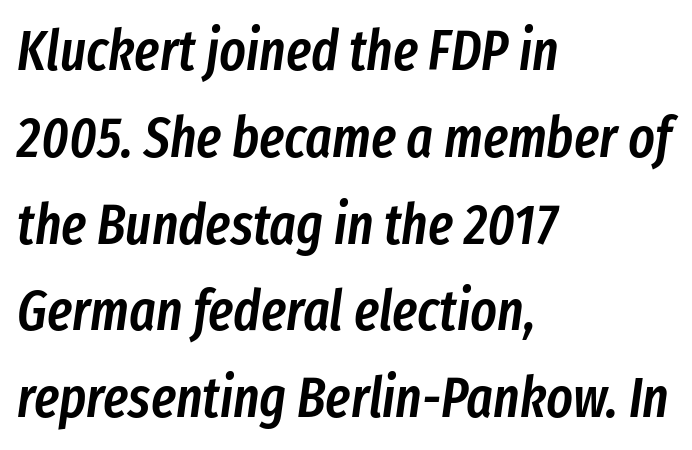
{"italic": "yes", "lean": "right", "slant_degrees": 8, "bold": "semi", "weight": "semibold", "width": "condensed", "stroke_contrast": "low", "x_height": "medium", "monospaced": "no", "underline": "no", "align": "left", "line_spacing": "normal", "line_spacing_ratio": 1.55, "letter_spacing": "normal", "letter_spacing_em": 0.0, "glyph_px": 56}
